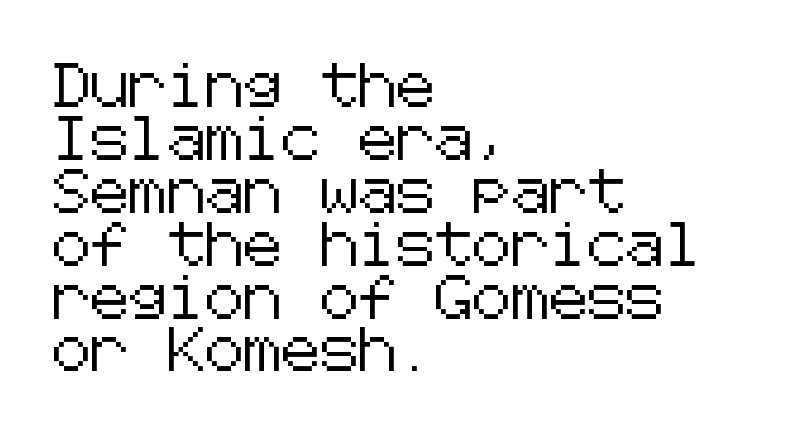
No word sits above an underline. A typesetter would call this zero additional tracking. Typeset ragged right — the left edge is the straight one. When letters stand straight like this, we call the style roman or upright.
